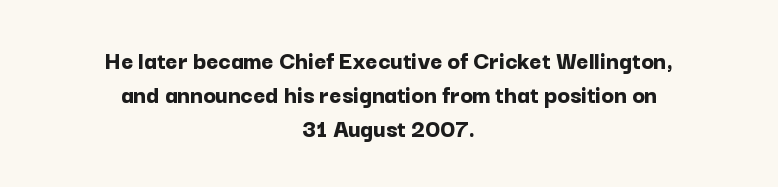
Q: Is the text bold? A: Yes.
Q: Is the text italic (slanted)? A: No, it is upright.
Q: Is the text underlined? A: No.
Q: How is the paragraph aligned? A: Centered.
Q: Is the spacing between letters normal or unusually wide? A: Normal.
Q: Is the spacing between lines tight, normal or loose? A: Normal.
